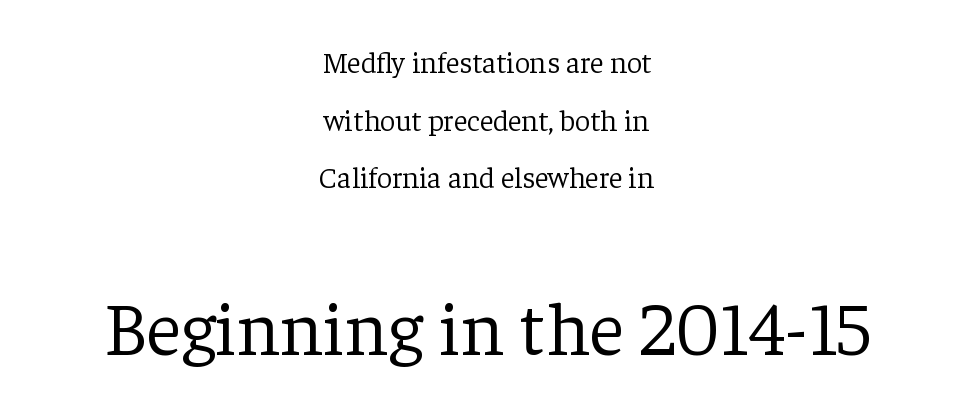
Q: Is the text bold? A: No.
Q: Is the text italic (slanted)? A: No, it is upright.
Q: Is the typeface a serif or a sans-serif typeface? A: Serif.
Q: Is the text underlined? A: No.
Q: How is the paragraph aligned? A: Centered.
Q: Is the spacing between letters normal or unusually wide? A: Normal.
Q: Is the spacing between lines tight, normal or loose? A: Loose.
Q: Which block of text is set in a larger size, the first (top) or the second (bottom)? A: The second (bottom) one.
Q: Width (condensed, normal, or wide)? A: Normal.
Q: Stroke contrast? A: Low.
Q: x-height? A: Medium.
Q: Monospaced? A: No.
